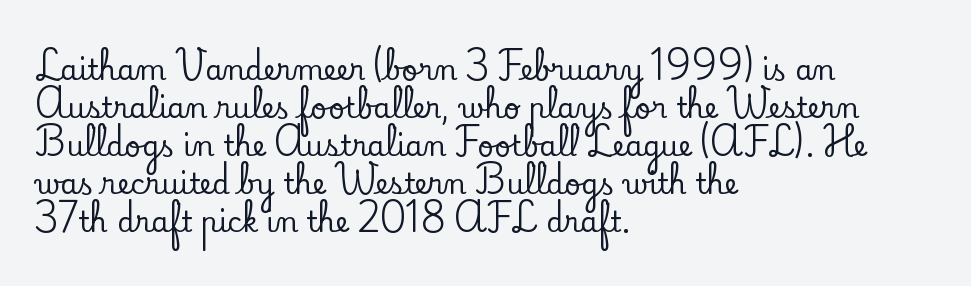
The lines in this sample share a left origin and differ only in where they stop. Words appear dense and cohesive because spacing is normal. A typesetter would call this leading conventional body-copy spacing. Varying glyph widths throughout — classic text-font behaviour. This rendering employs a face with finishing strokes, i.e., a serif.
